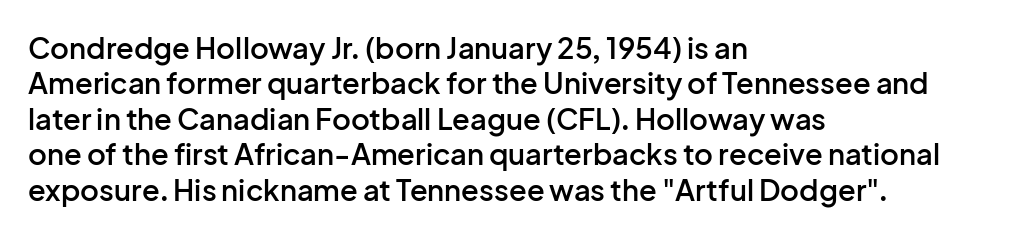
Observe the absence of serifs on each vertical stroke in this sample. The area under the type is left untouched. Compared with typical body copy, the letter spacing here is the same. How heavy is the stroke? Medium-heavy — a semibold, shy of bold.
